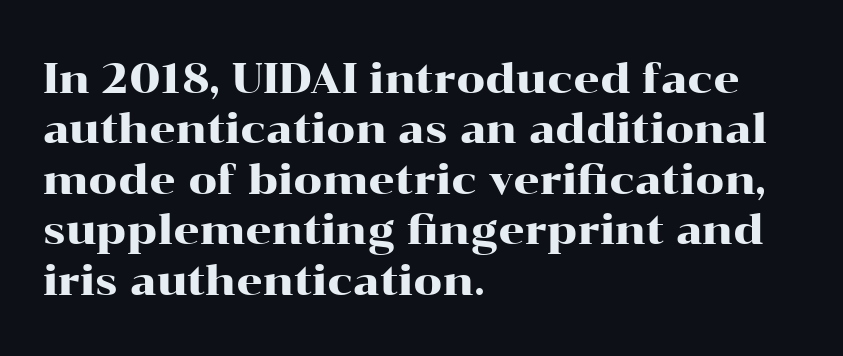
Q: Is the text italic (slanted)? A: No, it is upright.
Q: Is the typeface a serif or a sans-serif typeface? A: Serif.
Q: Is the text underlined? A: No.
Q: How is the paragraph aligned? A: Left-aligned.
Q: Is the spacing between letters normal or unusually wide? A: Normal.
Q: Width (condensed, normal, or wide)? A: Wide.
Q: Stroke contrast? A: High.
Q: x-height? A: Medium.
Q: Monospaced? A: No.
